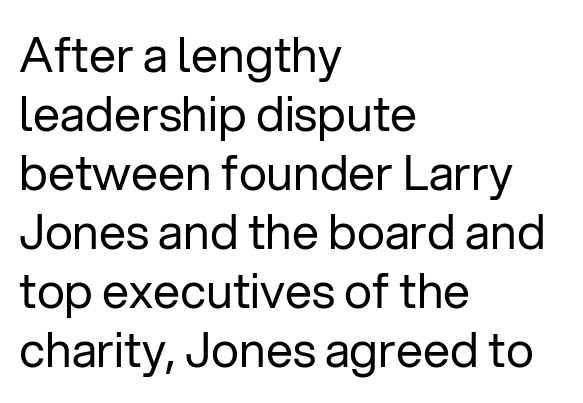
Every row of glyphs begins at an identical x-position on the left. The glyphs are unaccompanied by any horizontal stroke below them. Nope, no serifs anywhere on these letters. This sample has the flowing, uneven cadence of proportional lettering.
